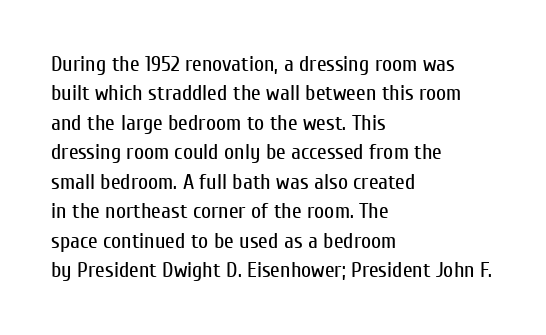
The image shows 22 px text type, upright; set left-aligned, normal line spacing (1.34x), normal letter spacing, not underlined.
